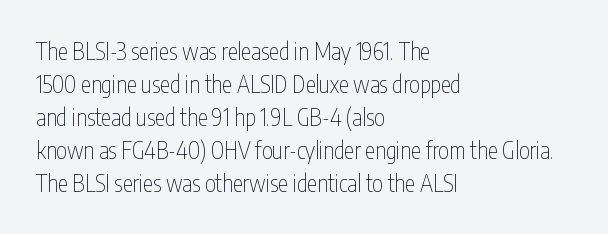
Q: Is the text bold? A: No.
Q: Is the text italic (slanted)? A: No, it is upright.
Q: Is the text underlined? A: No.
Q: How is the paragraph aligned? A: Left-aligned.
Q: Is the spacing between letters normal or unusually wide? A: Normal.
Q: Is the spacing between lines tight, normal or loose? A: Normal.
